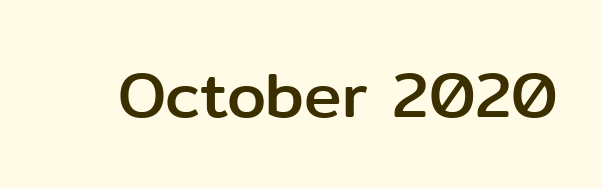
The image shows 63 px sans-serif type, upright; set normal letter spacing, not underlined; low stroke contrast and a medium x-height.
